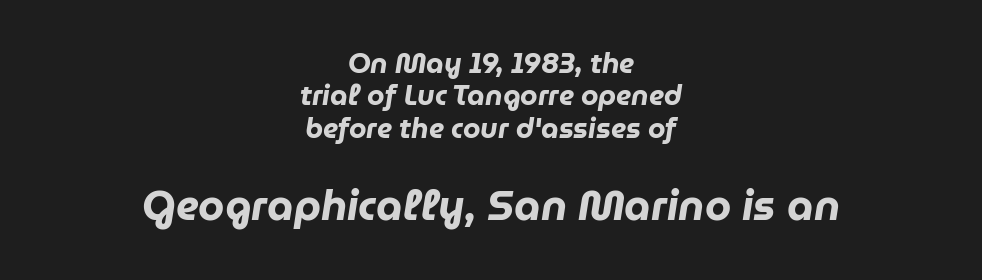
The image shows 42 px heavy type, italic (leaning right); set centered, line spacing 1.16x, normal letter spacing, not underlined; the second (bottom) block is 1.5x larger; low stroke contrast and a medium x-height.
